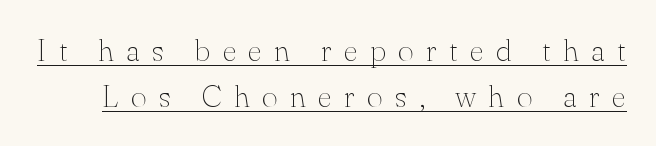
Q: Is the text bold? A: No.
Q: Is the text italic (slanted)? A: No, it is upright.
Q: Is the typeface a serif or a sans-serif typeface? A: Serif.
Q: Is the text underlined? A: Yes.
Q: Is the spacing between letters normal or unusually wide? A: Unusually wide.
Q: Is the spacing between lines tight, normal or loose? A: Normal.
Q: Width (condensed, normal, or wide)? A: Normal.
Q: Stroke contrast? A: Medium.
Q: x-height? A: Small.
Q: Monospaced? A: No.
